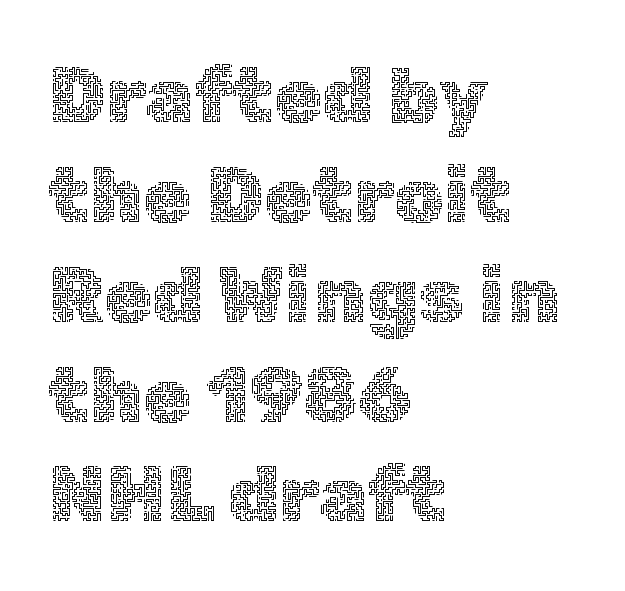
The image shows 78 px thin type, upright; set left-aligned, normal line spacing (1.28x), normal letter spacing, not underlined; a medium x-height.
